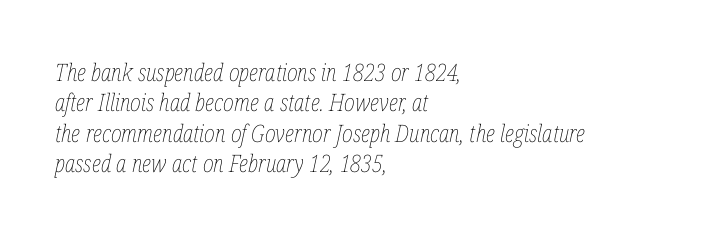
The image shows 24 px text type, italic (leaning right); set left-aligned, normal line spacing (1.27x), normal letter spacing, not underlined.
